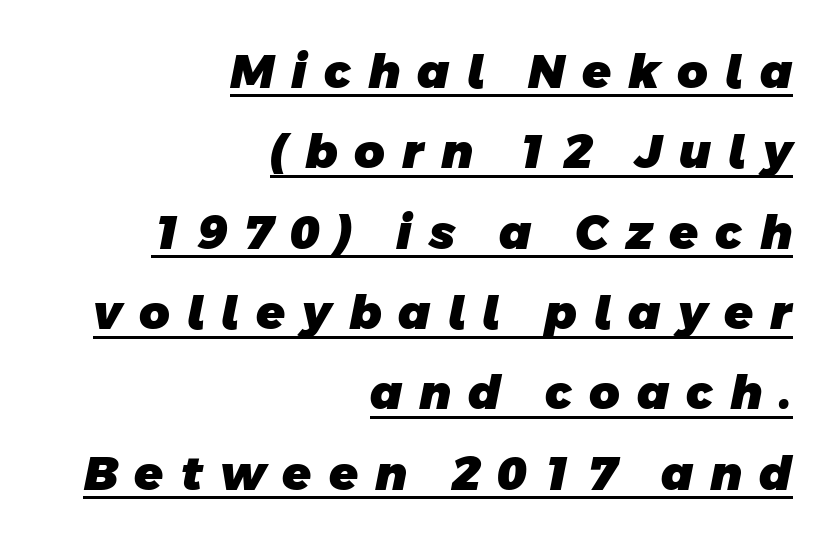
{"serif": "no", "bold": "yes", "weight": "heavy", "width": "normal", "stroke_contrast": "low", "x_height": "large", "monospaced": "no", "underline": "yes", "align": "right", "line_spacing_ratio": 1.71, "letter_spacing": "wide", "letter_spacing_em": 0.36, "glyph_px": 47}
